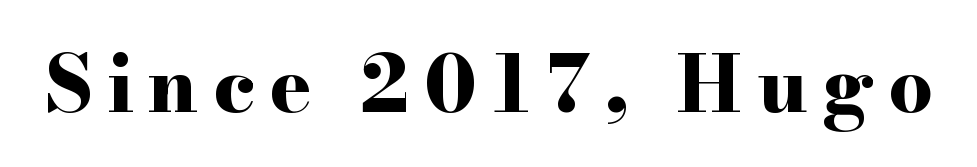
Q: Is the text bold? A: Yes.
Q: Is the text italic (slanted)? A: No, it is upright.
Q: Is the typeface a serif or a sans-serif typeface? A: Serif.
Q: Is the text underlined? A: No.
Q: Width (condensed, normal, or wide)? A: Wide.
Q: Stroke contrast? A: High.
Q: x-height? A: Small.
Q: Monospaced? A: No.
